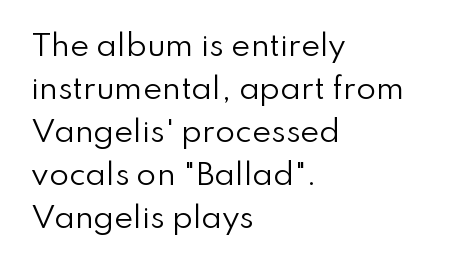
Glance below the letters and you will spot only blank space. These lines are set flush left with a ragged right edge. Evenly set lines give the paragraph a standard silhouette. Does extra space separate the letters? No, they use regular spacing. Summary of weight: not heavy and not bold.
